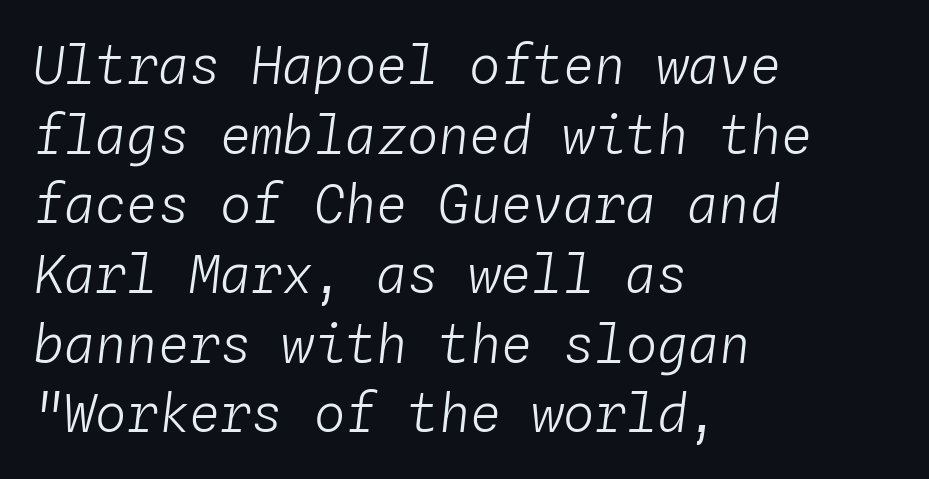
Q: Is the text bold? A: No.
Q: Is the text italic (slanted)? A: Yes, it leans right by about 4 degrees.
Q: Is the text underlined? A: No.
Q: How is the paragraph aligned? A: Left-aligned.
Q: Is the spacing between letters normal or unusually wide? A: Normal.
Q: Is the spacing between lines tight, normal or loose? A: Normal.
Q: Width (condensed, normal, or wide)? A: Normal.
Q: Stroke contrast? A: Low.
Q: x-height? A: Medium.
Q: Monospaced? A: Yes.
